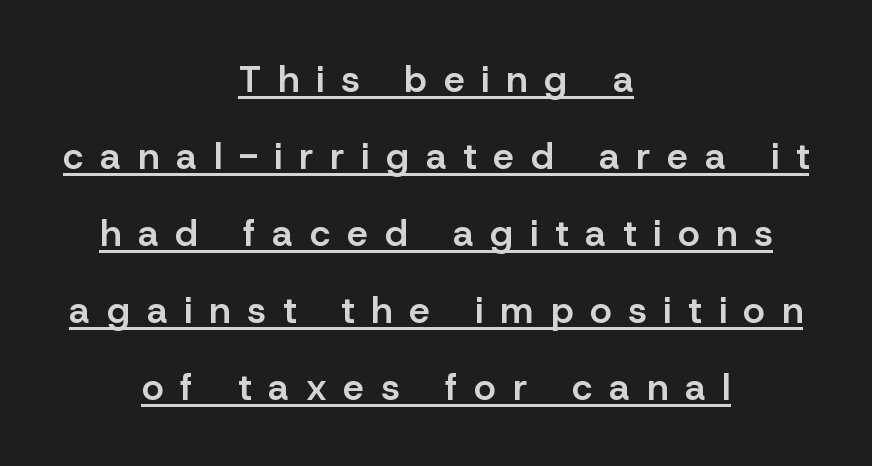
Q: Is the text bold? A: Semi-bold.
Q: Is the text italic (slanted)? A: No, it is upright.
Q: Is the typeface a serif or a sans-serif typeface? A: Sans-serif.
Q: Is the text underlined? A: Yes.
Q: How is the paragraph aligned? A: Centered.
Q: Is the spacing between letters normal or unusually wide? A: Unusually wide.
Q: Is the spacing between lines tight, normal or loose? A: Loose.
Q: Width (condensed, normal, or wide)? A: Normal.
Q: Stroke contrast? A: Low.
Q: x-height? A: Medium.
Q: Monospaced? A: No.
